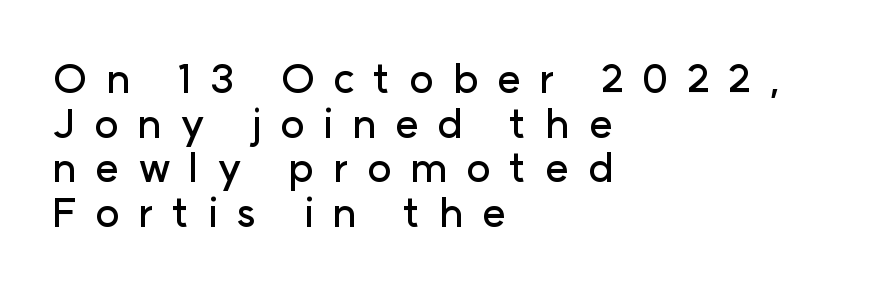
Q: Is the text italic (slanted)? A: No, it is upright.
Q: Is the typeface a serif or a sans-serif typeface? A: Sans-serif.
Q: Is the text underlined? A: No.
Q: How is the paragraph aligned? A: Left-aligned.
Q: Is the spacing between letters normal or unusually wide? A: Unusually wide.
Q: Is the spacing between lines tight, normal or loose? A: Tight.
Q: Width (condensed, normal, or wide)? A: Normal.
Q: Stroke contrast? A: Low.
Q: x-height? A: Medium.
Q: Monospaced? A: No.
